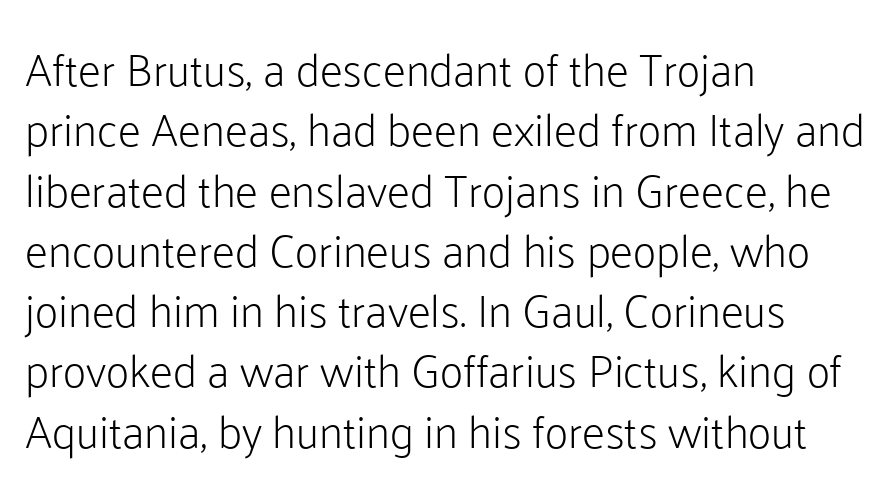
Q: Is the text bold? A: No.
Q: Is the text italic (slanted)? A: No, it is upright.
Q: Is the typeface a serif or a sans-serif typeface? A: Sans-serif.
Q: Is the text underlined? A: No.
Q: How is the paragraph aligned? A: Left-aligned.
Q: Is the spacing between letters normal or unusually wide? A: Normal.
Q: Is the spacing between lines tight, normal or loose? A: Normal.
Q: Width (condensed, normal, or wide)? A: Normal.
Q: Stroke contrast? A: Low.
Q: x-height? A: Medium.
Q: Monospaced? A: No.
